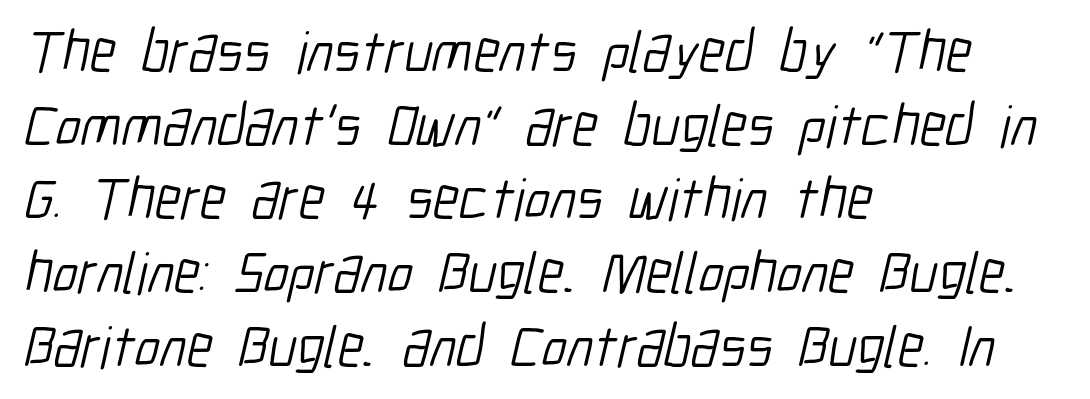
Honestly, there is no underline to notice here at all. The setting favours the left margin, as ordinary paragraphs usually do. Proportional: the letters do not fall into vertical columns. You could call the tracking neutral — neither tight nor loose.
